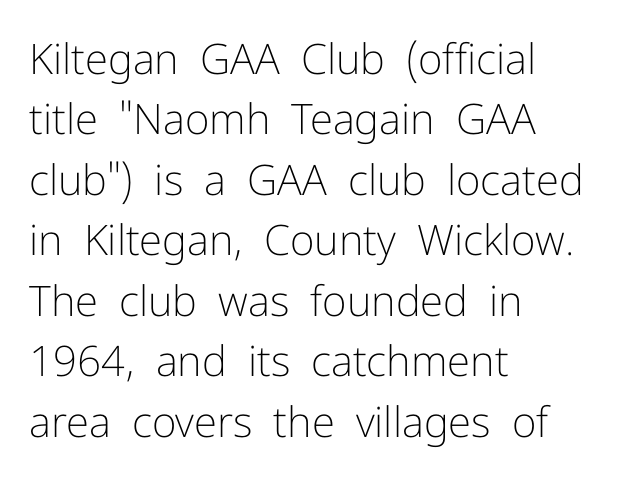
{"serif": "no", "italic": "no", "bold": "no", "weight": "light", "width": "normal", "stroke_contrast": "low", "x_height": "medium", "monospaced": "no", "underline": "no", "align": "left", "line_spacing": "normal", "line_spacing_ratio": 1.44, "letter_spacing": "normal", "letter_spacing_em": 0.0, "glyph_px": 42}
